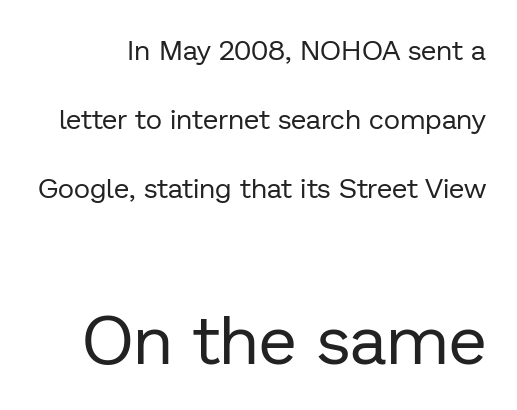
{"serif": "no", "italic": "no", "bold": "no", "weight": "regular", "width": "normal", "stroke_contrast": "low", "x_height": "medium", "monospaced": "no", "underline": "no", "line_spacing": "loose", "line_spacing_ratio": 2.46, "letter_spacing": "normal", "letter_spacing_em": 0.0, "larger_block": "second", "size_ratio": 2.46, "glyph_px": 69}
